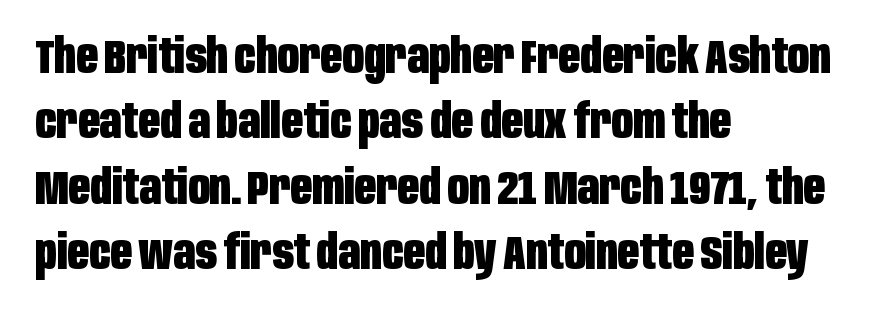
Style check: upright. Each letter's strokes conclude bluntly, with no projecting serifs. This block has exactly the height ordinary leading produces. Looks like regular typesetting: each glyph gets only the width it needs.
